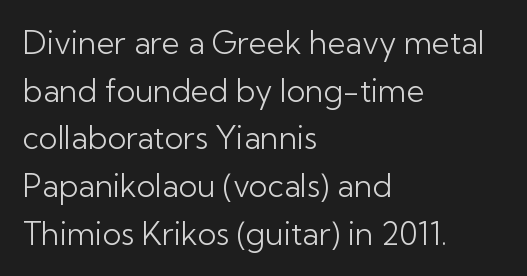
Q: Is the text bold? A: No.
Q: Is the text italic (slanted)? A: No, it is upright.
Q: Is the typeface a serif or a sans-serif typeface? A: Sans-serif.
Q: Is the text underlined? A: No.
Q: How is the paragraph aligned? A: Left-aligned.
Q: Is the spacing between letters normal or unusually wide? A: Normal.
Q: Is the spacing between lines tight, normal or loose? A: Normal.
Q: Width (condensed, normal, or wide)? A: Normal.
Q: Stroke contrast? A: Low.
Q: x-height? A: Medium.
Q: Monospaced? A: No.
